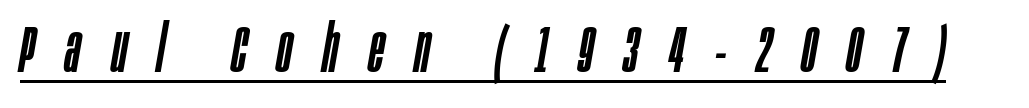
The image shows 65 px condensed type, italic (leaning right); set unusually wide letter spacing (+0.47 em), underlined; low stroke contrast and a large x-height.
